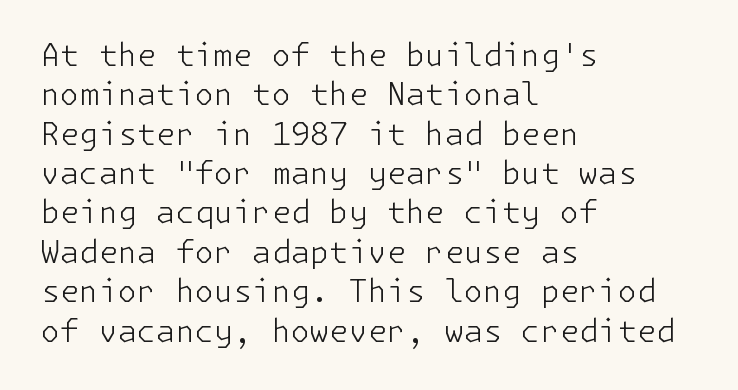
The image shows 31 px light sans-serif type, upright; set left-aligned, normal line spacing (1.27x), normal letter spacing, not underlined; low stroke contrast and a medium x-height.
